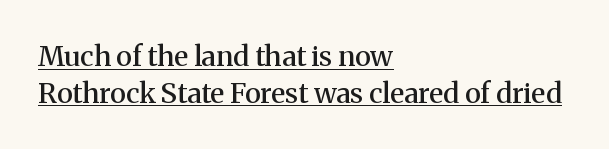
{"serif": "yes", "italic": "no", "bold": "semi", "weight": "semibold", "width": "normal", "stroke_contrast": "medium", "x_height": "medium", "monospaced": "no", "underline": "yes", "align": "left", "line_spacing": "normal", "line_spacing_ratio": 1.31, "letter_spacing": "normal", "letter_spacing_em": 0.0, "glyph_px": 28}
